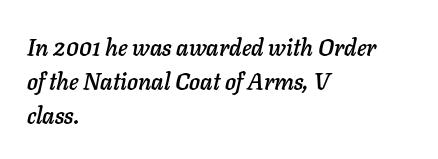
Designer's note — italics engaged. Which margin do the lines hug? The left one — the right edge is uneven. Bare-footed words on every line. The line texture is even and compact thanks to regular tracking. These lines sit exactly where default settings would place them.
